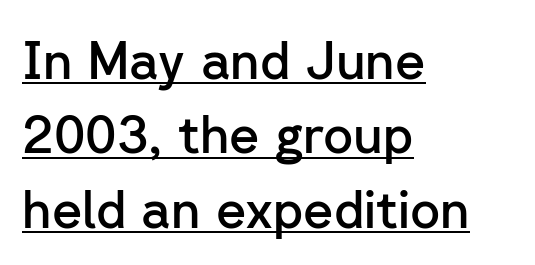
Q: Is the text bold? A: Semi-bold.
Q: Is the text italic (slanted)? A: No, it is upright.
Q: Is the typeface a serif or a sans-serif typeface? A: Sans-serif.
Q: Is the text underlined? A: Yes.
Q: How is the paragraph aligned? A: Left-aligned.
Q: Is the spacing between letters normal or unusually wide? A: Normal.
Q: Is the spacing between lines tight, normal or loose? A: Normal.
Q: Width (condensed, normal, or wide)? A: Normal.
Q: Stroke contrast? A: Low.
Q: x-height? A: Medium.
Q: Monospaced? A: No.
